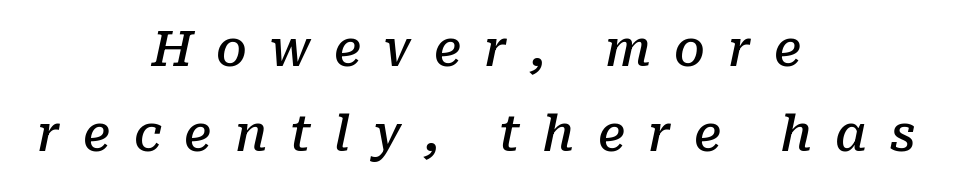
An italicized treatment has been applied to the whole sample. These lines carry some extra weight — a demibold, not a full bold. Horizontal alignment here is central, giving a formal, balanced look. Does the type have serifs? Yes, each stem ends in a small foot. Inter-character spacing is expanded well beyond the font's built-in metrics. The space directly below the letters is spotless.
